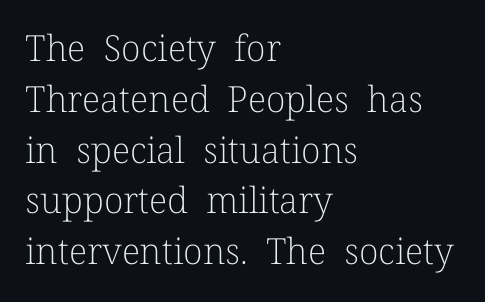
Glyph-to-glyph distance matches everyday printed text. Italic: no, the glyphs are upright roman. The paragraph shown leans on its left margin. Descender tails drop into unmarked territory. A typesetter would call this proportional, since set widths differ per character. One glance says typical: line gaps are just what's usual.
